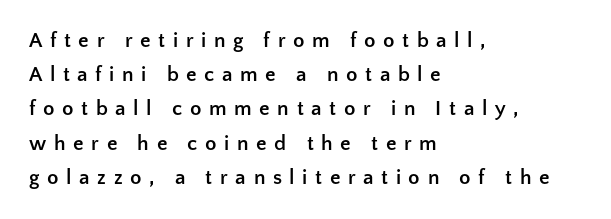
{"italic": "no", "bold": "yes", "underline": "no", "align": "left", "line_spacing": "normal", "line_spacing_ratio": 1.63, "letter_spacing": "wide", "letter_spacing_em": 0.36, "glyph_px": 21}
